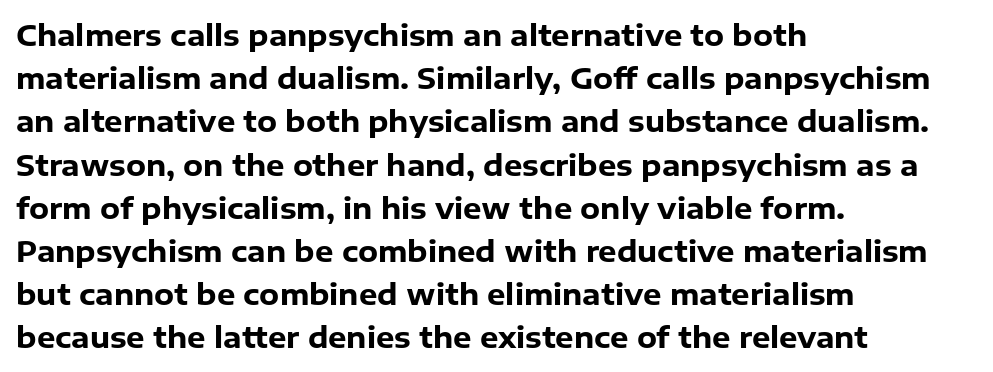
{"serif": "no", "italic": "no", "bold": "yes", "weight": "heavy", "width": "normal", "stroke_contrast": "low", "x_height": "medium", "monospaced": "no", "underline": "no", "align": "left", "line_spacing": "normal", "line_spacing_ratio": 1.49, "letter_spacing": "normal", "letter_spacing_em": 0.0, "glyph_px": 29}
